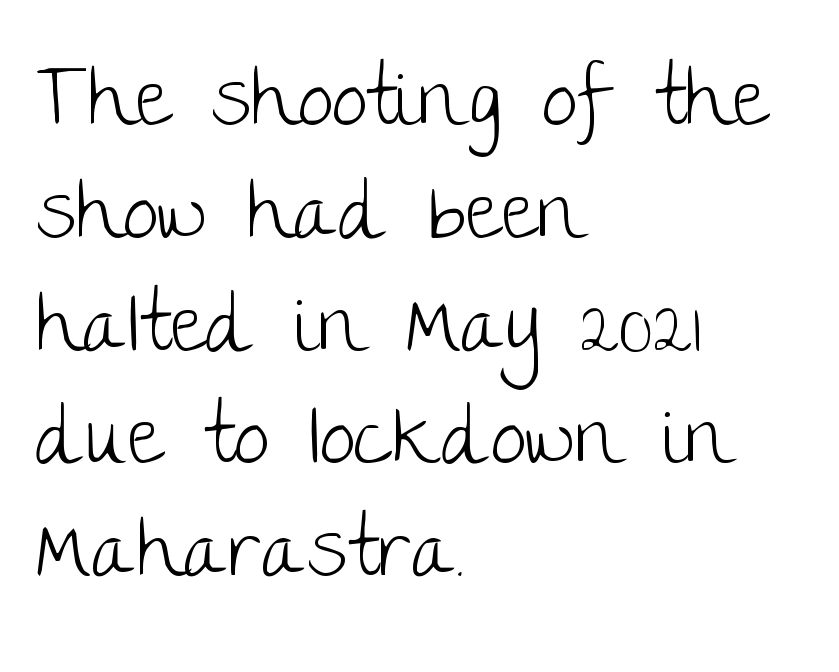
The image shows 80 px light sans-serif type, upright; set left-aligned, normal line spacing (1.41x), normal letter spacing, not underlined; low stroke contrast and a large x-height.
